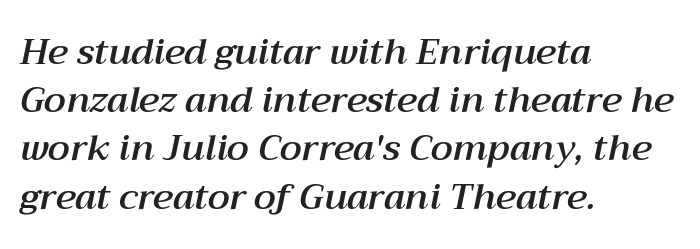
Q: Is the text italic (slanted)? A: Yes, it leans right by about 12 degrees.
Q: Is the text underlined? A: No.
Q: How is the paragraph aligned? A: Left-aligned.
Q: Is the spacing between letters normal or unusually wide? A: Normal.
Q: Is the spacing between lines tight, normal or loose? A: Normal.
Q: Width (condensed, normal, or wide)? A: Normal.
Q: Stroke contrast? A: Medium.
Q: x-height? A: Medium.
Q: Monospaced? A: No.
